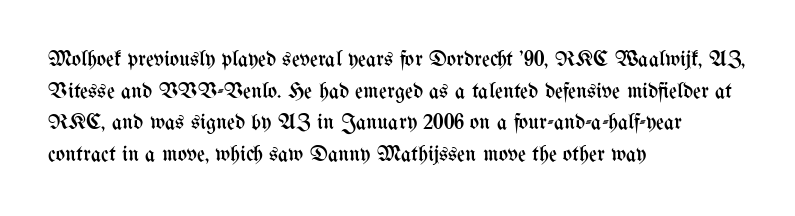
The image shows 22 px text type, upright; set left-aligned, normal line spacing (1.44x), normal letter spacing, not underlined.
